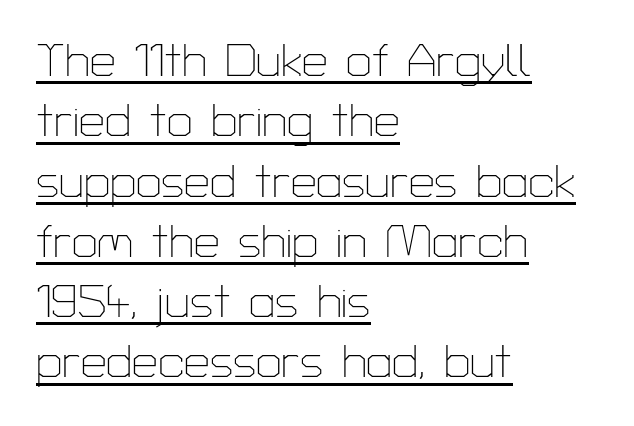
This block has exactly the height ordinary leading produces. This sample has the flowing, uneven cadence of proportional lettering. Weight class: somewhere from thin through regular. Default kerning and tracking; the words read as compact shapes. Nope, no serifs anywhere on these letters. This is underlined copy, the kind a proofreader might mark for attention.
